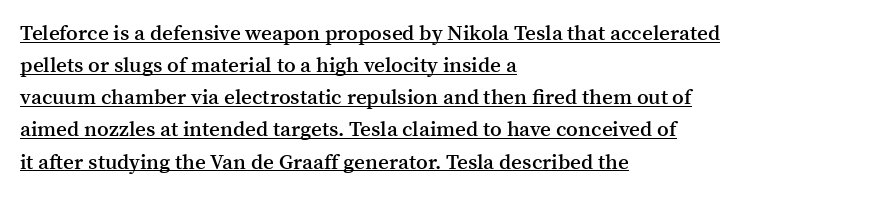
{"italic": "no", "bold": "semi", "underline": "yes", "align": "left", "line_spacing": "normal", "line_spacing_ratio": 1.53, "letter_spacing": "normal", "letter_spacing_em": 0.0, "glyph_px": 21}
